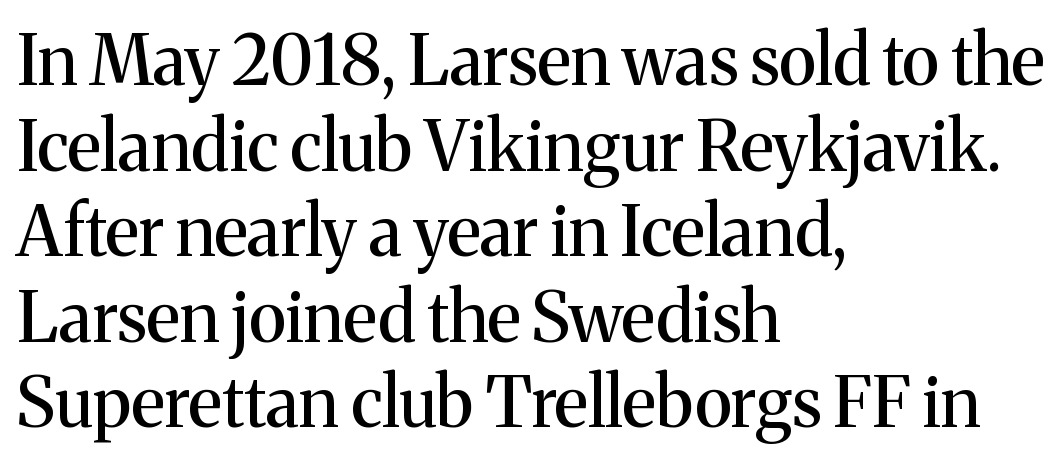
{"serif": "yes", "italic": "no", "width": "normal", "stroke_contrast": "medium", "x_height": "medium", "monospaced": "no", "underline": "no", "align": "left", "line_spacing_ratio": 1.24, "letter_spacing": "normal", "letter_spacing_em": 0.0, "glyph_px": 69}
